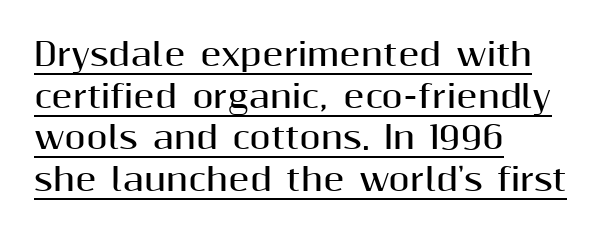
Q: Is the text bold? A: Yes.
Q: Is the text italic (slanted)? A: No, it is upright.
Q: Is the typeface a serif or a sans-serif typeface? A: Sans-serif.
Q: Is the text underlined? A: Yes.
Q: How is the paragraph aligned? A: Left-aligned.
Q: Is the spacing between letters normal or unusually wide? A: Normal.
Q: Is the spacing between lines tight, normal or loose? A: Normal.
Q: Width (condensed, normal, or wide)? A: Normal.
Q: Stroke contrast? A: Medium.
Q: x-height? A: Medium.
Q: Monospaced? A: No.
